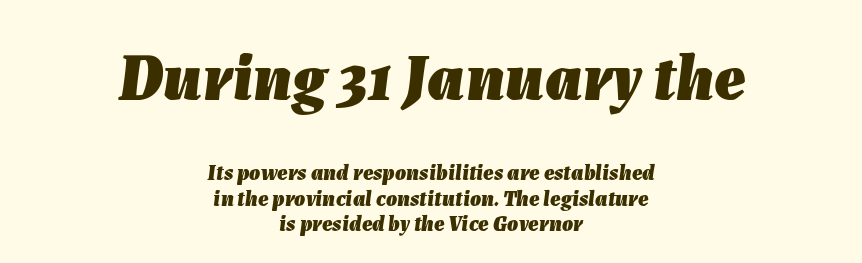
{"italic": "yes", "lean": "right", "slant_degrees": 7, "bold": "yes", "weight": "heavy", "width": "normal", "stroke_contrast": "low", "x_height": "medium", "monospaced": "no", "underline": "no", "align": "center", "line_spacing_ratio": 1.17, "letter_spacing": "normal", "letter_spacing_em": 0.0, "larger_block": "first", "size_ratio": 3.0, "glyph_px": 66}
